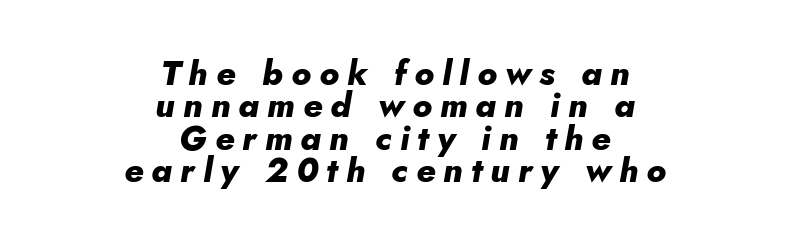
No word sits above an underline. The gaps between neighbouring characters are conspicuously large. Each glyph is drawn with heavy, bold strokes. The text block is weighted toward neither margin, spreading evenly from the middle. Varying glyph widths throughout — classic text-font behaviour. Slant detected: the letters are inclined.
